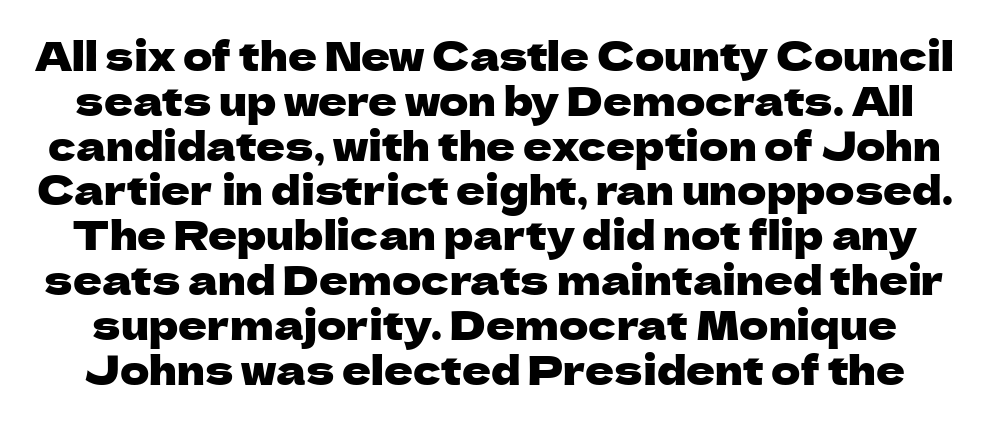
{"serif": "no", "italic": "no", "width": "normal", "stroke_contrast": "low", "x_height": "medium", "monospaced": "no", "underline": "no", "line_spacing": "tight", "line_spacing_ratio": 1.12, "letter_spacing": "normal", "letter_spacing_em": 0.0, "glyph_px": 40}
